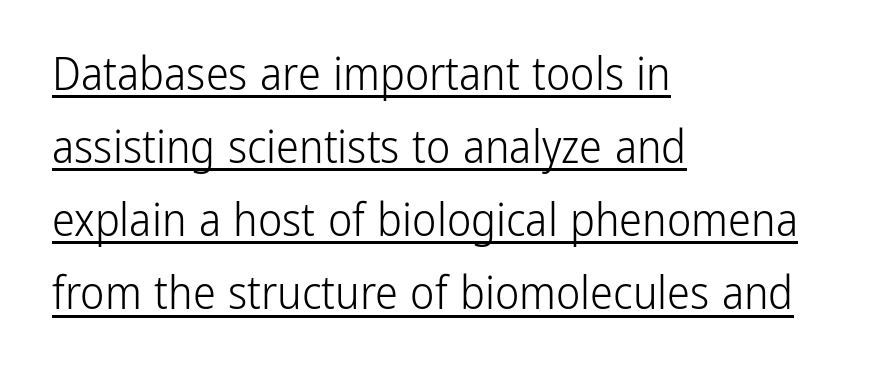
Q: Is the text bold? A: No.
Q: Is the text italic (slanted)? A: No, it is upright.
Q: Is the typeface a serif or a sans-serif typeface? A: Sans-serif.
Q: Is the text underlined? A: Yes.
Q: How is the paragraph aligned? A: Left-aligned.
Q: Is the spacing between letters normal or unusually wide? A: Normal.
Q: Is the spacing between lines tight, normal or loose? A: Normal.
Q: Width (condensed, normal, or wide)? A: Condensed.
Q: Stroke contrast? A: Low.
Q: x-height? A: Medium.
Q: Monospaced? A: No.
